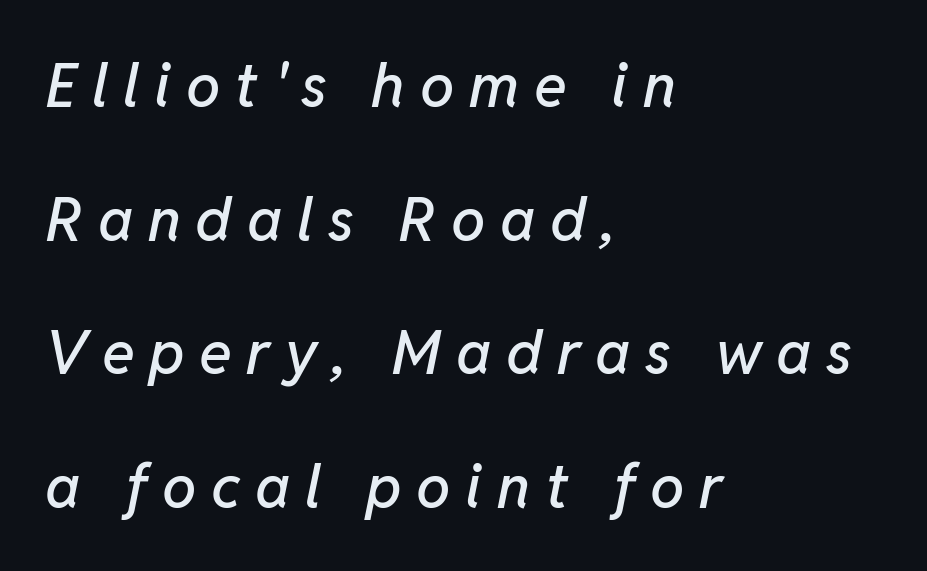
The image shows 61 px text type, italic (leaning right); set left-aligned, loose line spacing (2.19x), unusually wide letter spacing (+0.24 em), not underlined; low stroke contrast and a medium x-height.
